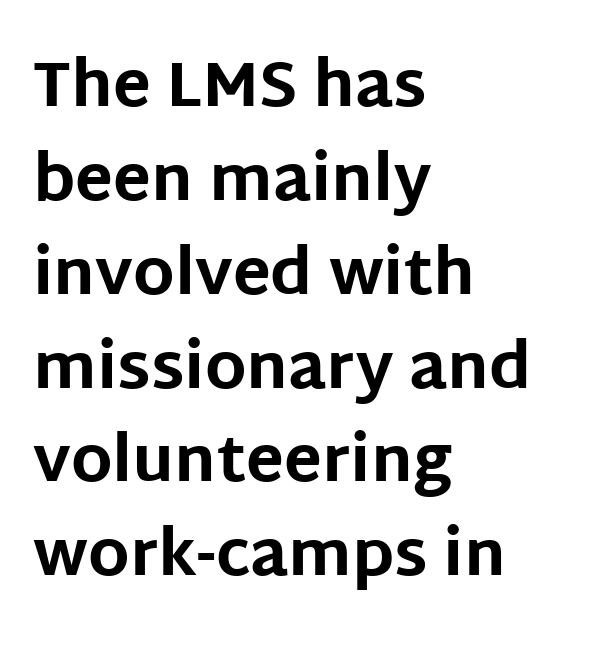
The image shows 63 px bold sans-serif type, upright; set left-aligned, normal line spacing (1.49x), normal letter spacing, not underlined; low stroke contrast and a large x-height.
